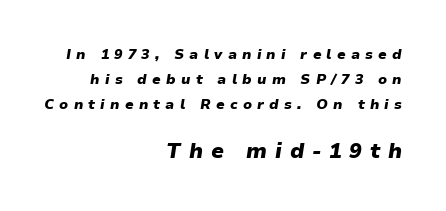
The image shows 21 px bold type, italic (leaning right); set right-aligned, line spacing 1.8x, unusually wide letter spacing (+0.37 em), not underlined; the second (bottom) block is 1.5x larger.
